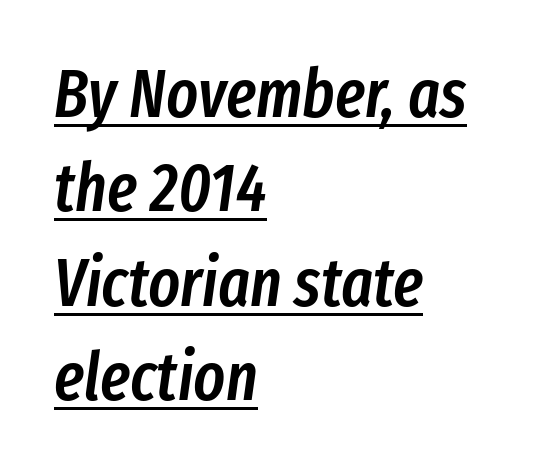
The image shows 67 px semibold, condensed type, italic (leaning right); set left-aligned, normal line spacing (1.41x), normal letter spacing, underlined; low stroke contrast and a medium x-height.
